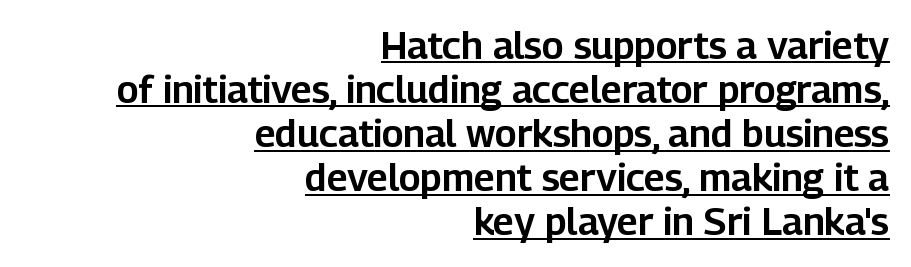
{"serif": "no", "italic": "no", "width": "normal", "stroke_contrast": "low", "x_height": "medium", "monospaced": "no", "underline": "yes", "align": "right", "line_spacing_ratio": 1.16, "letter_spacing": "normal", "letter_spacing_em": 0.0, "glyph_px": 38}
